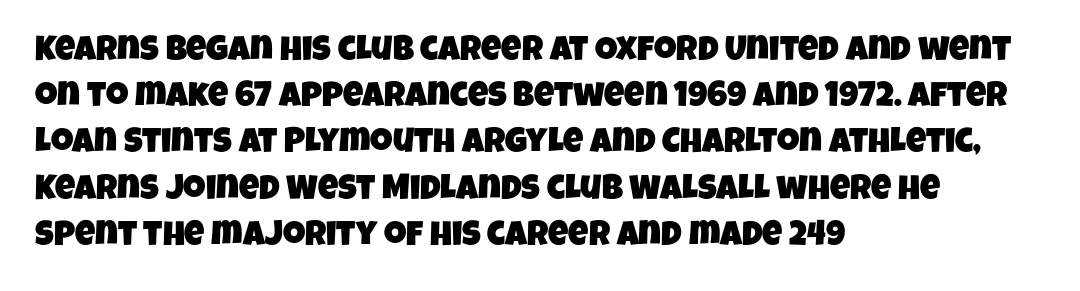
Regarding leading, the lines here are spaced in the standard way. In terms of letterspacing, this is plain default setting. Check under the words: just untouched page. The text was rendered using a sans face with plain stroke endings. The rendering anchors every line to the left-hand side. Proportional: the letters do not fall into vertical columns.
